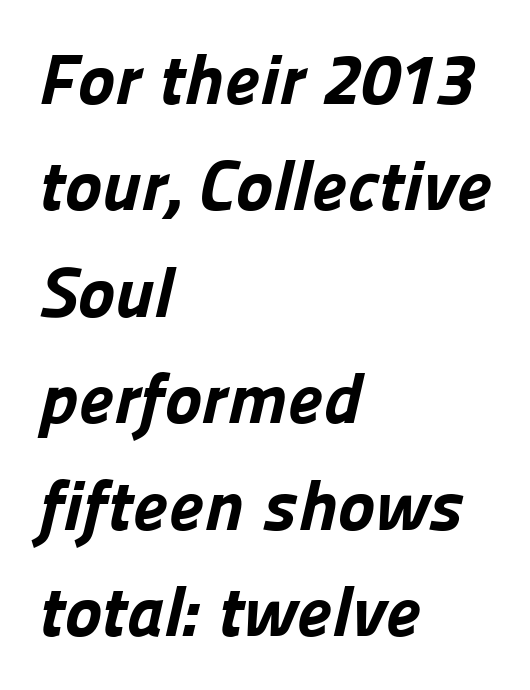
Q: Is the text bold? A: Yes.
Q: Is the typeface a serif or a sans-serif typeface? A: Sans-serif.
Q: Is the text underlined? A: No.
Q: How is the paragraph aligned? A: Left-aligned.
Q: Is the spacing between letters normal or unusually wide? A: Normal.
Q: Is the spacing between lines tight, normal or loose? A: Normal.
Q: Width (condensed, normal, or wide)? A: Normal.
Q: Stroke contrast? A: Low.
Q: x-height? A: Medium.
Q: Monospaced? A: No.
